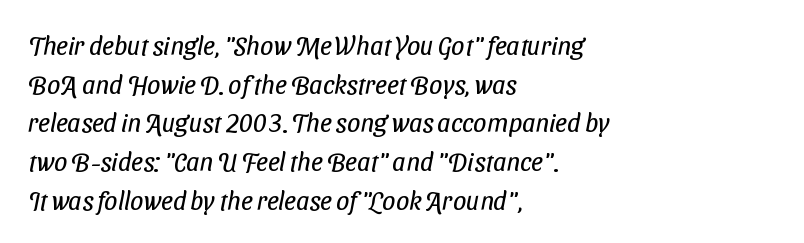
The image shows 26 px text type; set left-aligned, normal line spacing (1.49x), normal letter spacing, not underlined.
